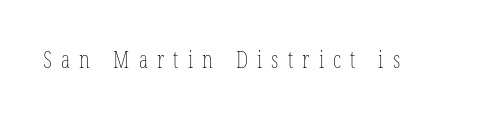
{"italic": "no", "bold": "no", "underline": "no", "letter_spacing": "wide", "letter_spacing_em": 0.4, "glyph_px": 23}
